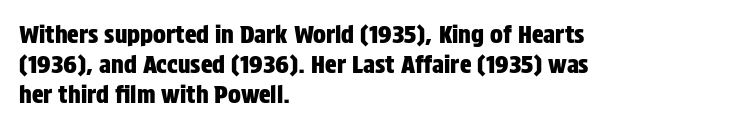
{"italic": "no", "underline": "no", "align": "left", "line_spacing": "normal", "line_spacing_ratio": 1.25, "letter_spacing": "normal", "letter_spacing_em": 0.0, "glyph_px": 24}
